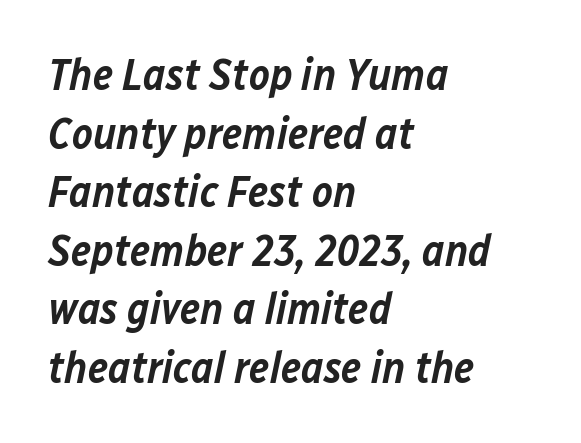
The rendering uses natural spacing where letterforms have individual widths. The typesetter chose a ragged-right arrangement here. There is no visible air inserted between adjacent glyphs. Summary of weight: moderately heavy, a semibold. The line-height multiplier appears to be the usual default. A bare baseline throughout the passage.
